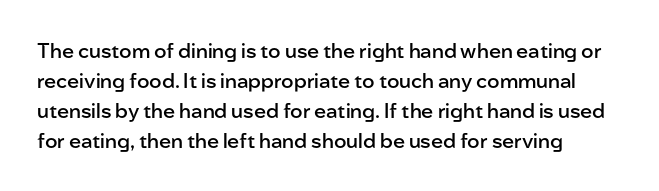
The image shows 20 px text type, upright; set left-aligned, normal line spacing (1.5x), normal letter spacing, not underlined.
